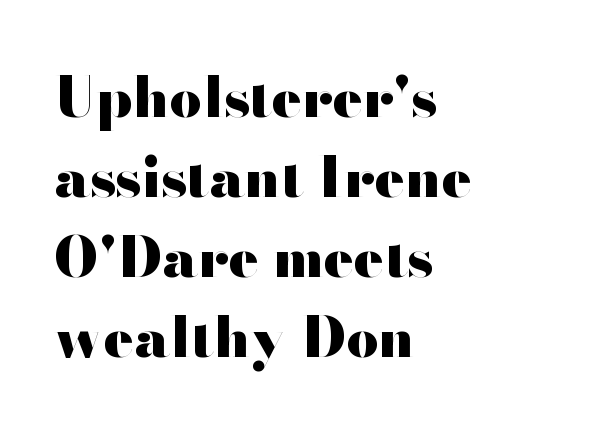
Q: Is the text bold? A: Yes.
Q: Is the text italic (slanted)? A: No, it is upright.
Q: Is the typeface a serif or a sans-serif typeface? A: Sans-serif.
Q: Is the text underlined? A: No.
Q: How is the paragraph aligned? A: Left-aligned.
Q: Is the spacing between letters normal or unusually wide? A: Normal.
Q: Is the spacing between lines tight, normal or loose? A: Normal.
Q: Width (condensed, normal, or wide)? A: Wide.
Q: Stroke contrast? A: High.
Q: x-height? A: Small.
Q: Monospaced? A: No.
